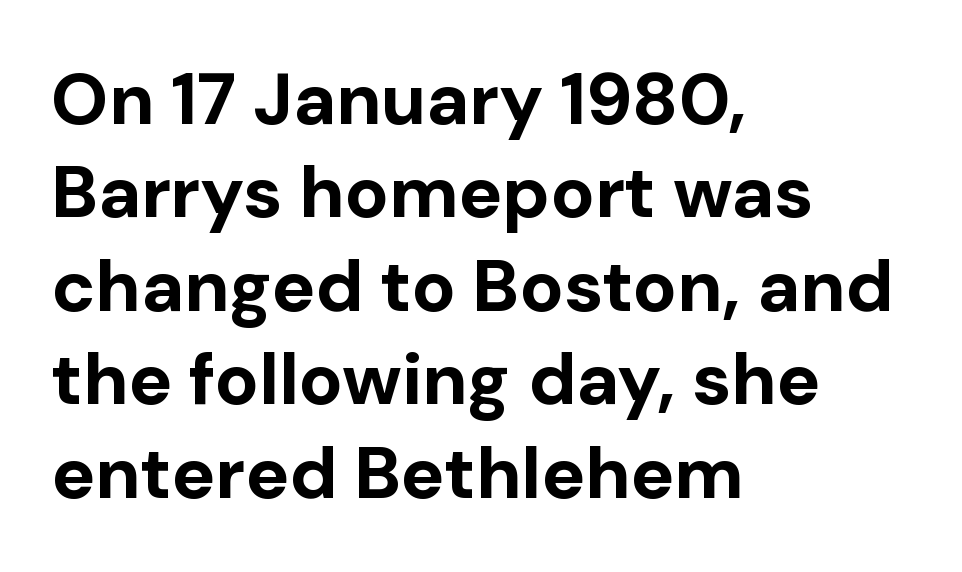
The image shows 73 px bold sans-serif type, upright; set left-aligned, normal line spacing (1.28x), normal letter spacing, not underlined; low stroke contrast and a medium x-height.
